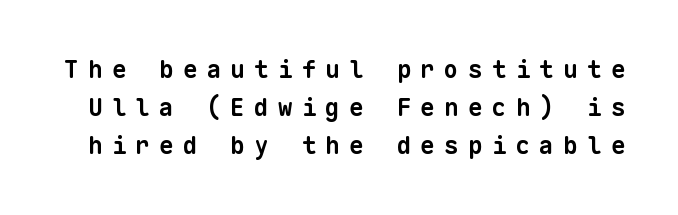
The glyphs have the mass of a bold cut. Check the space under the baseline: it is left empty. Regular leading. Caption: expanded tracking, letters set apart.
